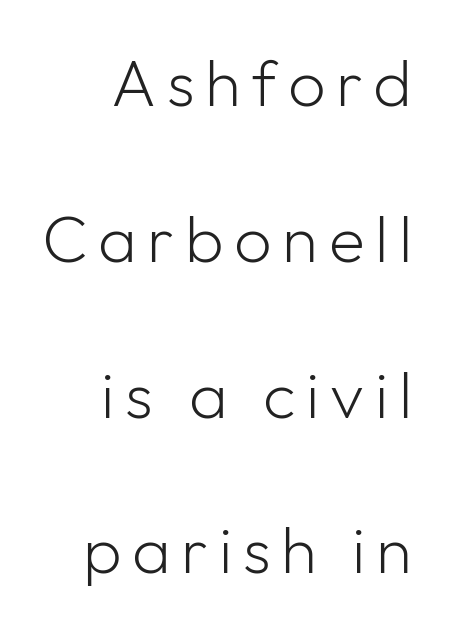
The image shows 66 px light sans-serif type, upright; set right-aligned, loose line spacing (2.36x), not underlined; low stroke contrast and a medium x-height.
